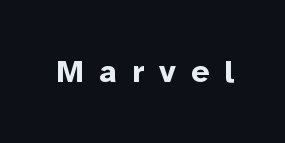
The glyphs in this specimen are sans serif. Glance below the letters and you will spot only blank space. Tracking value appears strongly positive — letters spread wide. Notice how the stems are strictly vertical — no italics here. Do the characters align in a grid? No, the font is proportional.
